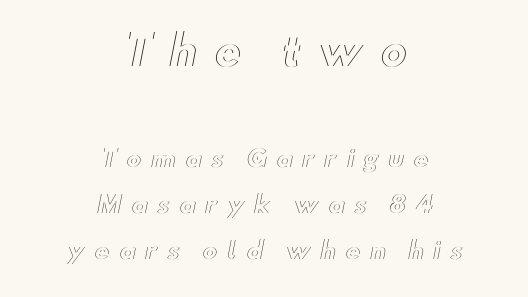
The image shows 41 px wide type; set centered, loose line spacing (2.0x), unusually wide letter spacing (+0.4 em), not underlined; the first (top) block is 1.78x larger; a small x-height.
